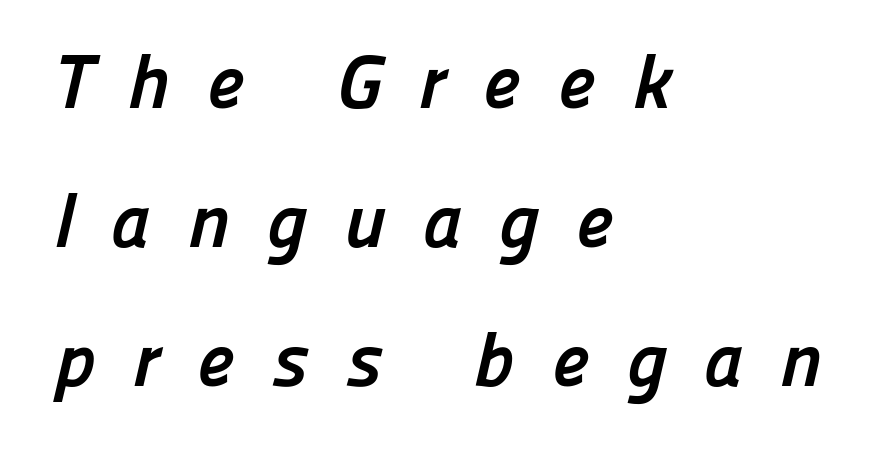
{"serif": "no", "bold": "yes", "weight": "semibold", "width": "normal", "stroke_contrast": "low", "x_height": "medium", "monospaced": "no", "underline": "no", "align": "left", "line_spacing_ratio": 1.83, "letter_spacing": "wide", "letter_spacing_em": 0.48, "glyph_px": 76}
